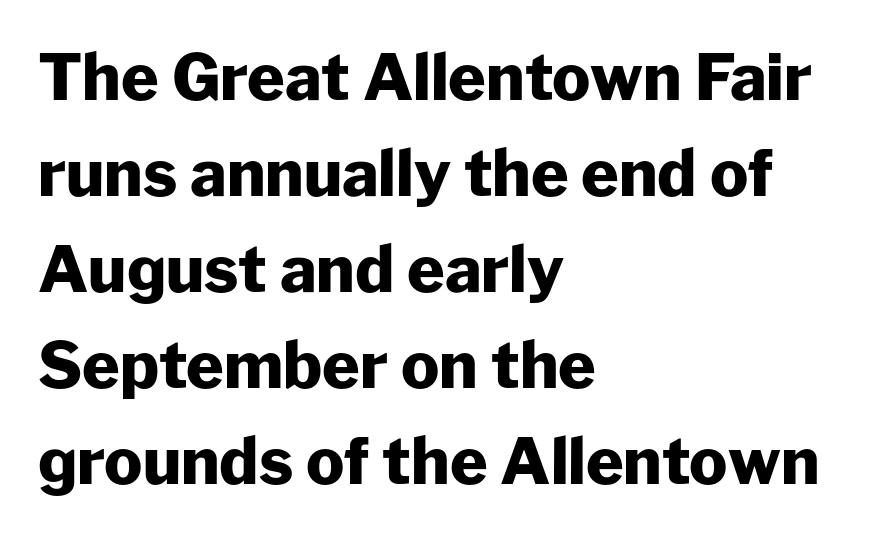
{"serif": "no", "italic": "no", "bold": "yes", "weight": "heavy", "width": "normal", "stroke_contrast": "low", "x_height": "medium", "monospaced": "no", "underline": "no", "align": "left", "line_spacing": "normal", "line_spacing_ratio": 1.5, "letter_spacing": "normal", "letter_spacing_em": 0.0, "glyph_px": 64}
